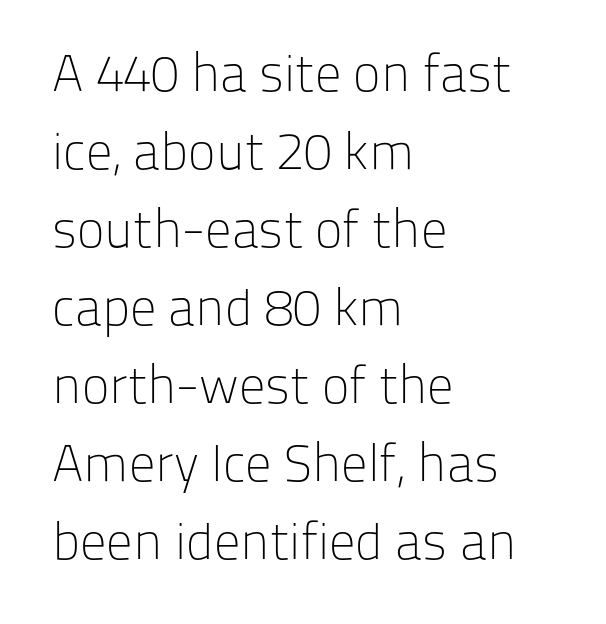
Q: Is the text bold? A: No.
Q: Is the text italic (slanted)? A: No, it is upright.
Q: Is the typeface a serif or a sans-serif typeface? A: Sans-serif.
Q: Is the text underlined? A: No.
Q: How is the paragraph aligned? A: Left-aligned.
Q: Is the spacing between letters normal or unusually wide? A: Normal.
Q: Is the spacing between lines tight, normal or loose? A: Normal.
Q: Width (condensed, normal, or wide)? A: Normal.
Q: Stroke contrast? A: Low.
Q: x-height? A: Medium.
Q: Monospaced? A: No.
